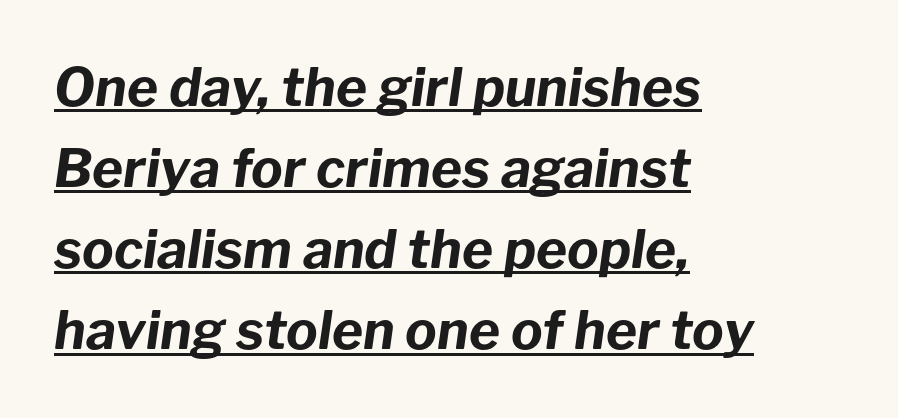
The image shows 53 px bold type, italic (leaning right); set left-aligned, normal line spacing (1.53x), normal letter spacing, underlined; low stroke contrast and a medium x-height.
